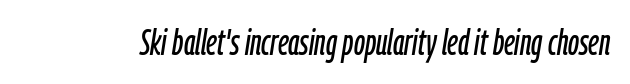
Each word holds together tightly as a unit, with standard inter-letter gaps. No word sits above an underline. A typesetter would call this proportional, since set widths differ per character. This is oblique type, the kind used for emphasis or titles.
